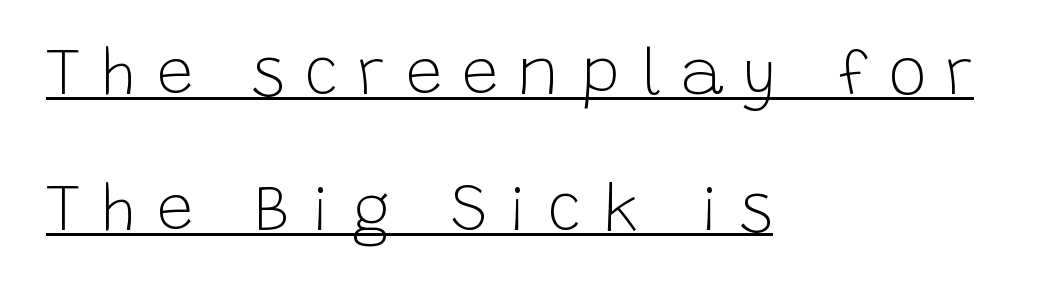
The image shows 65 px light sans-serif type, upright; set left-aligned, loose line spacing (2.09x), unusually wide letter spacing (+0.31 em), underlined; low stroke contrast and a large x-height.
